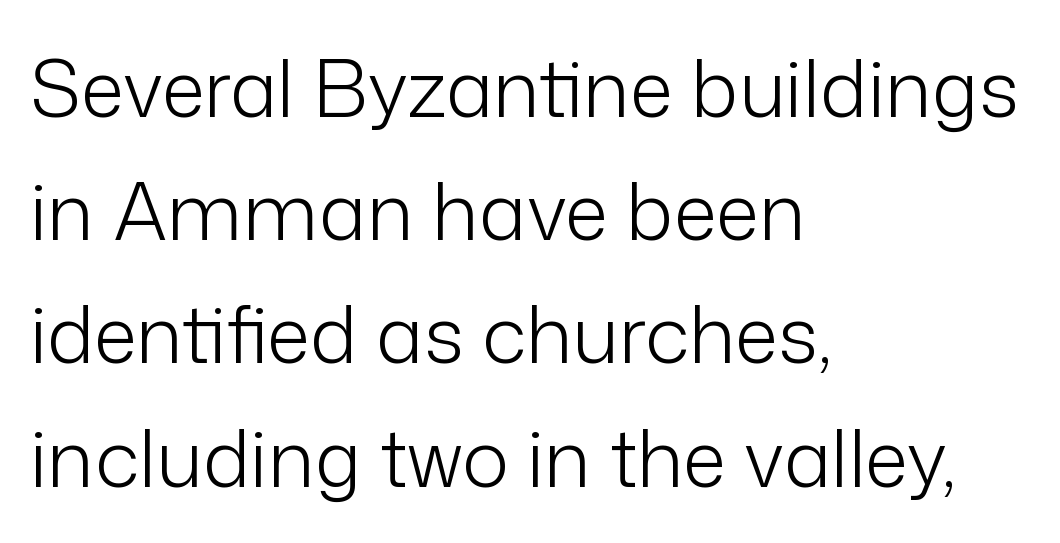
{"serif": "no", "italic": "no", "bold": "no", "weight": "light", "width": "normal", "stroke_contrast": "low", "x_height": "medium", "monospaced": "no", "underline": "no", "align": "left", "line_spacing": "normal", "line_spacing_ratio": 1.56, "letter_spacing": "normal", "letter_spacing_em": 0.0, "glyph_px": 79}
